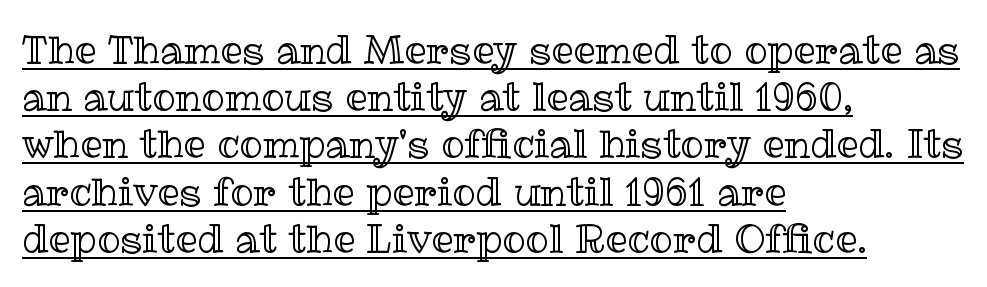
The rendering anchors every line to the left-hand side. Think of a printed novel: that variable character pitch is what you see here. The rendered words wear a rule along their underside. The face used here is rendered with its standard letterfit. These lines were composed using upright roman letters.
